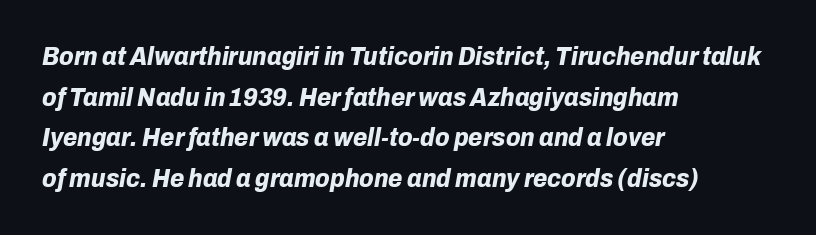
Emphasis-style slanted type is in use. Heft: maximum for text — a bold. The words here are not underlined. If you drew a ruler down the left edge, every line would touch it.
